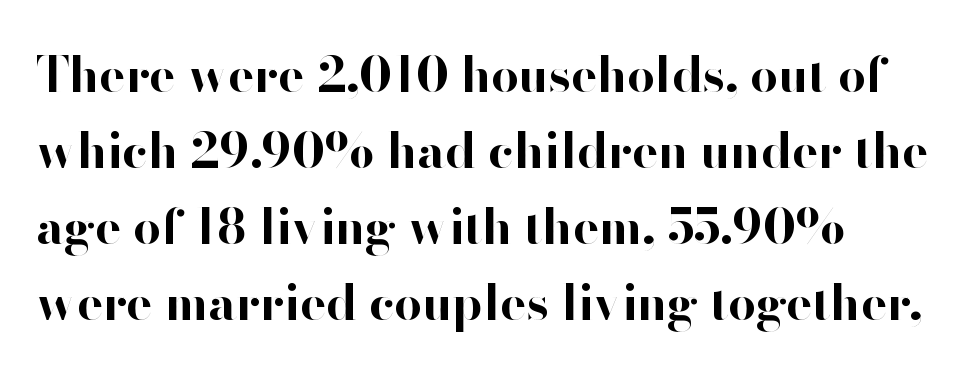
Weight check: bold — yes, fully. Standard letterfit; no display-style spreading of the glyphs. These lines are rendered in a variable-pitch font. The type family on display is of the sans-serif kind.
